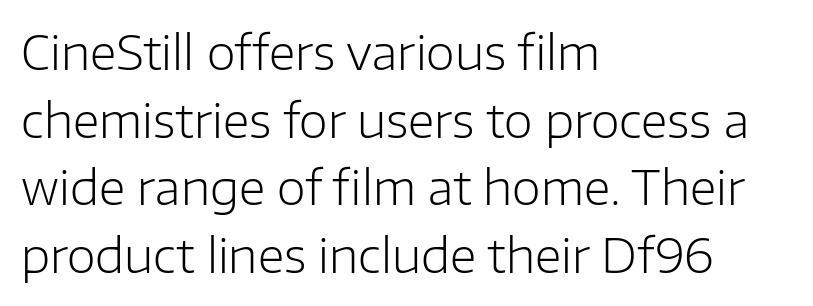
{"serif": "no", "italic": "no", "bold": "no", "weight": "light", "width": "normal", "stroke_contrast": "low", "x_height": "medium", "monospaced": "no", "underline": "no", "align": "left", "line_spacing": "normal", "line_spacing_ratio": 1.44, "letter_spacing": "normal", "letter_spacing_em": 0.0, "glyph_px": 47}
